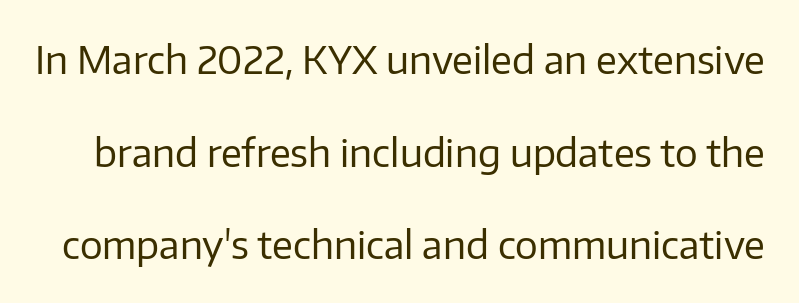
{"serif": "no", "italic": "no", "bold": "no", "weight": "regular", "width": "normal", "stroke_contrast": "low", "x_height": "medium", "monospaced": "no", "underline": "no", "line_spacing": "loose", "line_spacing_ratio": 2.44, "letter_spacing": "normal", "letter_spacing_em": 0.0, "glyph_px": 38}
